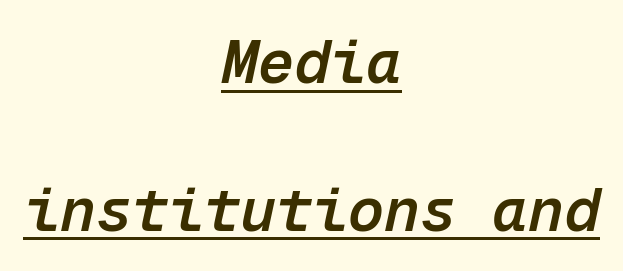
Q: Is the text bold? A: Semi-bold.
Q: Is the text italic (slanted)? A: Yes, it leans right by about 12 degrees.
Q: Is the text underlined? A: Yes.
Q: How is the paragraph aligned? A: Centered.
Q: Is the spacing between letters normal or unusually wide? A: Normal.
Q: Is the spacing between lines tight, normal or loose? A: Loose.
Q: Width (condensed, normal, or wide)? A: Normal.
Q: Stroke contrast? A: Low.
Q: x-height? A: Medium.
Q: Monospaced? A: Yes.
